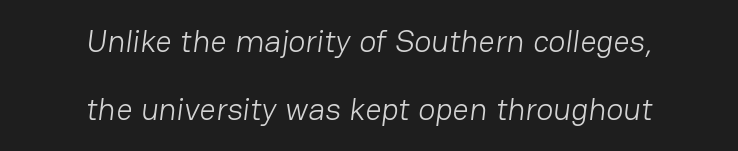
Lines of text with bare space underneath. You can tell from the bare stems that sans-serif type was used. Weight: in the light-to-regular range. Here the glyphs are tracked normally, forming tight word shapes.
